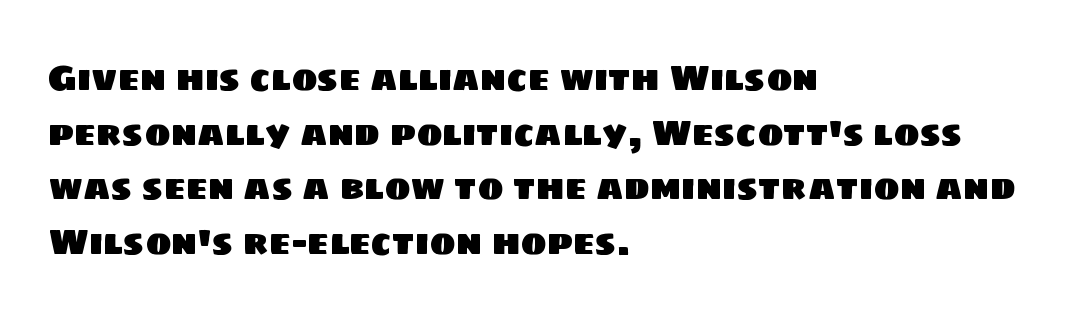
{"serif": "no", "width": "normal", "stroke_contrast": "low", "x_height": "large", "monospaced": "no", "underline": "no", "align": "left", "line_spacing": "normal", "line_spacing_ratio": 1.56, "letter_spacing": "normal", "letter_spacing_em": 0.0, "glyph_px": 35}
